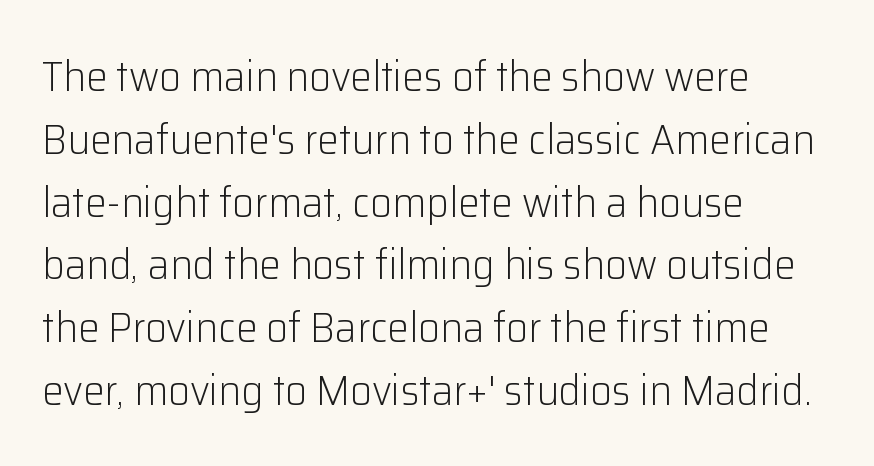
The image shows 43 px light sans-serif type, upright; set left-aligned, normal line spacing (1.46x), normal letter spacing, not underlined; low stroke contrast and a medium x-height.
